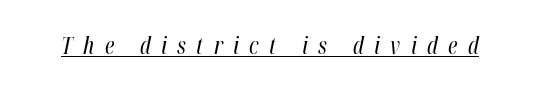
The image shows 23 px text type, italic (leaning right); set unusually wide letter spacing (+0.45 em), underlined.
